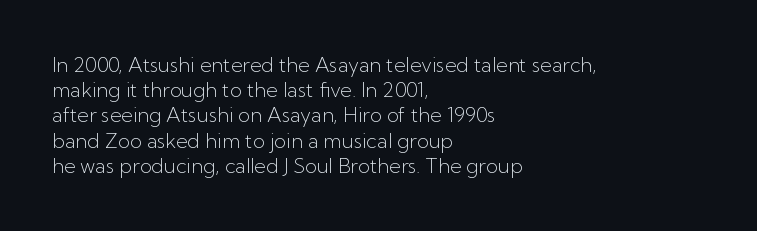
{"italic": "no", "bold": "no", "underline": "no", "align": "left", "line_spacing": "normal", "line_spacing_ratio": 1.26, "letter_spacing": "normal", "letter_spacing_em": 0.0, "glyph_px": 20}
